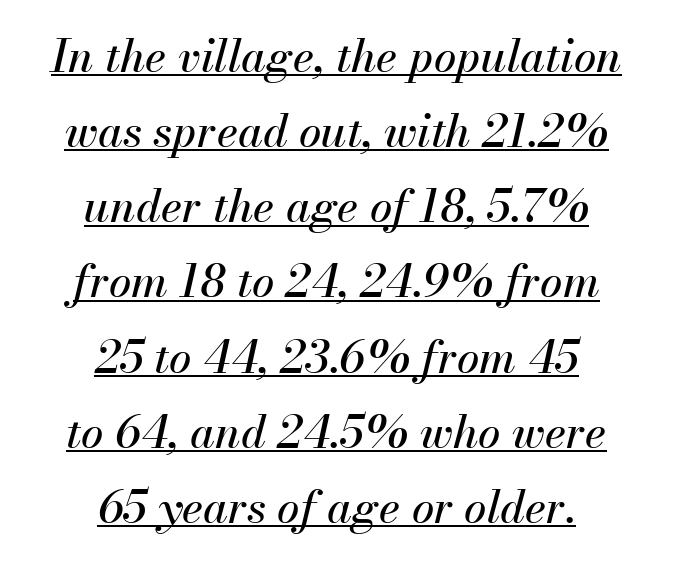
The image shows 45 px text type, italic (leaning right); set centered, normal line spacing (1.67x), normal letter spacing, underlined; medium stroke contrast and a small x-height.
